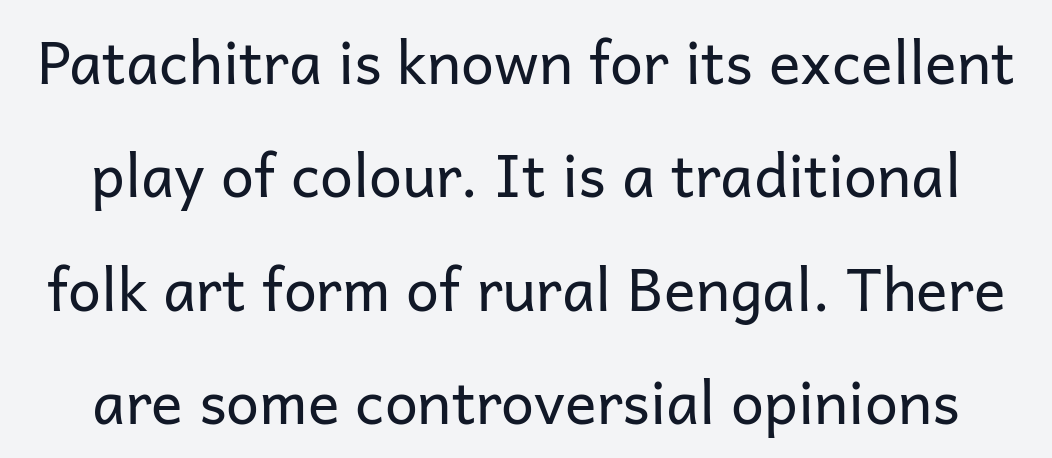
{"serif": "no", "italic": "no", "bold": "no", "weight": "regular", "width": "normal", "stroke_contrast": "low", "x_height": "medium", "monospaced": "no", "underline": "no", "line_spacing": "loose", "line_spacing_ratio": 1.92, "letter_spacing": "normal", "letter_spacing_em": 0.0, "glyph_px": 59}
